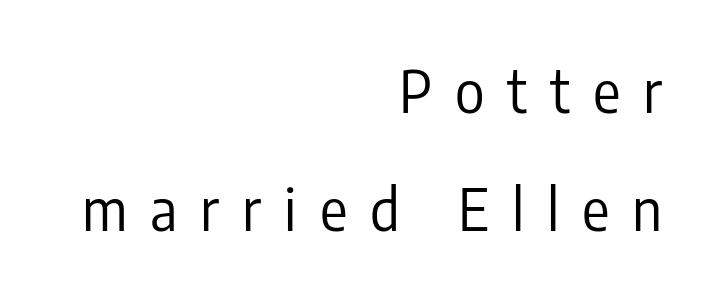
{"serif": "no", "italic": "no", "bold": "no", "weight": "regular", "width": "condensed", "stroke_contrast": "low", "x_height": "medium", "monospaced": "no", "underline": "no", "align": "right", "line_spacing": "loose", "line_spacing_ratio": 2.07, "letter_spacing": "wide", "letter_spacing_em": 0.4, "glyph_px": 57}
